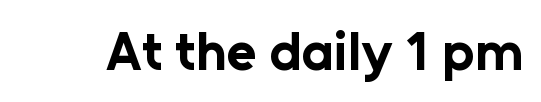
Q: Is the text bold? A: Yes.
Q: Is the text italic (slanted)? A: No, it is upright.
Q: Is the typeface a serif or a sans-serif typeface? A: Sans-serif.
Q: Is the text underlined? A: No.
Q: Is the spacing between letters normal or unusually wide? A: Normal.
Q: Width (condensed, normal, or wide)? A: Normal.
Q: Stroke contrast? A: Low.
Q: x-height? A: Medium.
Q: Monospaced? A: No.
